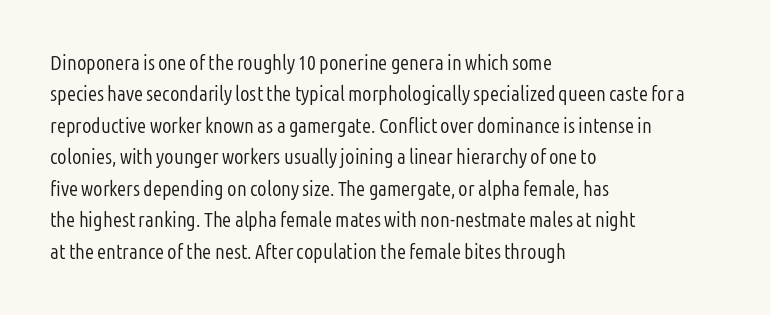
Each row of text sits above clean, open space. Italic? Not at all — the glyphs are vertical. Typeset ragged right — the left edge is the straight one. Each word holds together tightly as a unit, with standard inter-letter gaps. Interline gaps are of average width in this sample.
